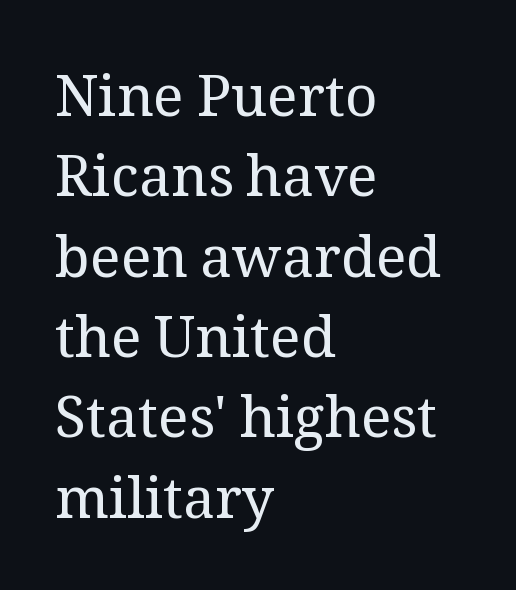
Spacing verdict: proportional, widths tailored to each character. Every character sits straight up, as roman type does. Each line starts at the same left margin while the right side varies. Little horizontal feet cap the strokes, marking this as serif type. The face used here is rendered with its standard letterfit. Stems and bowls with no extra thickness — not bold.
